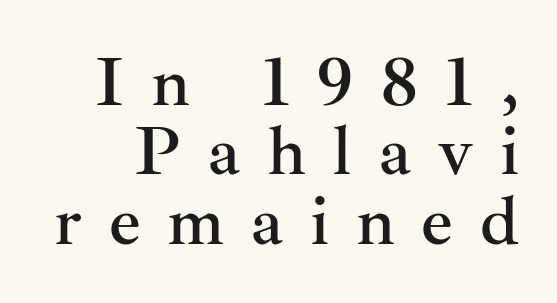
{"serif": "yes", "italic": "no", "width": "normal", "stroke_contrast": "medium", "x_height": "small", "monospaced": "no", "underline": "no", "line_spacing": "tight", "line_spacing_ratio": 0.99, "letter_spacing": "wide", "letter_spacing_em": 0.38, "glyph_px": 70}
